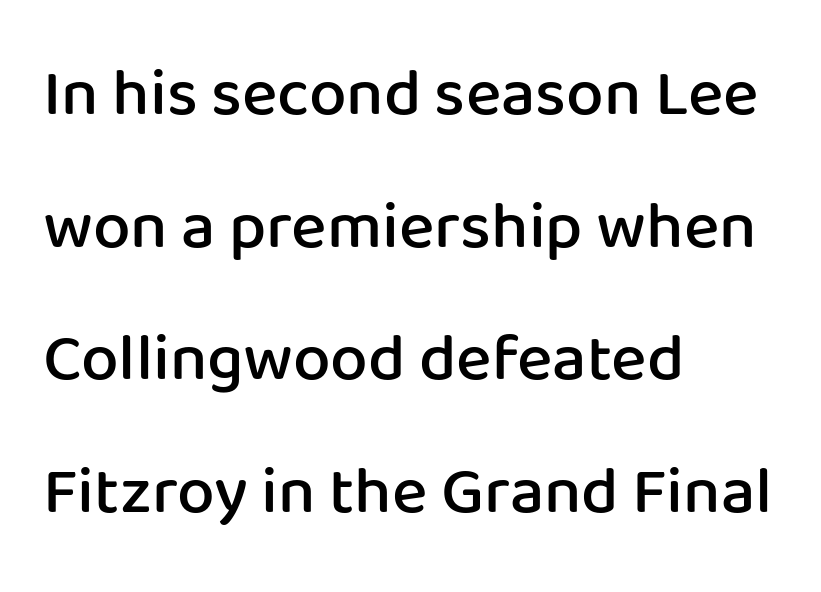
Q: Is the text bold? A: Semi-bold.
Q: Is the text italic (slanted)? A: No, it is upright.
Q: Is the typeface a serif or a sans-serif typeface? A: Sans-serif.
Q: Is the text underlined? A: No.
Q: How is the paragraph aligned? A: Left-aligned.
Q: Is the spacing between letters normal or unusually wide? A: Normal.
Q: Is the spacing between lines tight, normal or loose? A: Loose.
Q: Width (condensed, normal, or wide)? A: Normal.
Q: Stroke contrast? A: Low.
Q: x-height? A: Medium.
Q: Monospaced? A: No.
